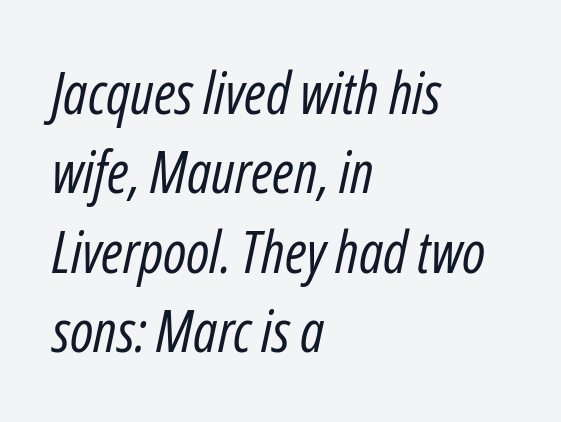
{"italic": "yes", "lean": "right", "slant_degrees": 12, "bold": "no", "weight": "regular", "width": "condensed", "stroke_contrast": "low", "x_height": "medium", "monospaced": "no", "underline": "no", "align": "left", "line_spacing": "normal", "line_spacing_ratio": 1.37, "letter_spacing": "normal", "letter_spacing_em": 0.0, "glyph_px": 58}
